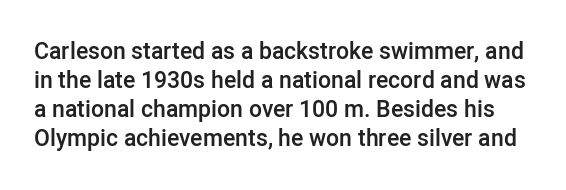
Ascenders rise straight up at ninety degrees. Any mark beneath the type? The region is blank. What stands out about the letter spacing? Nothing — it is the standard amount. Heft: intermediate — a semibold.
